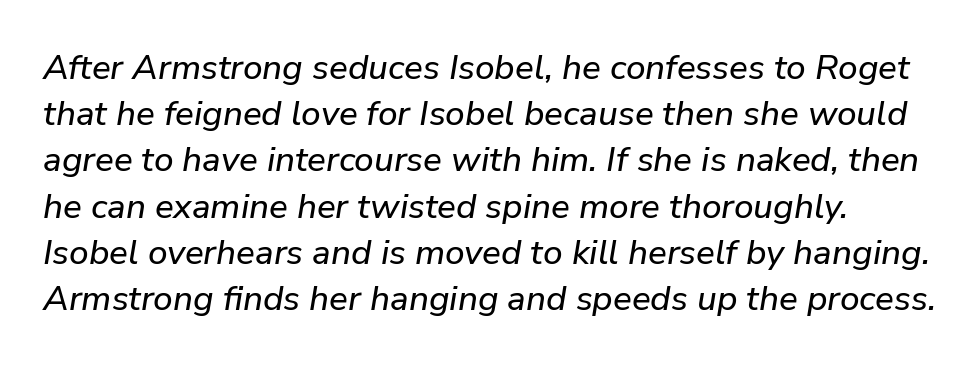
Here the designer chose a conventional face with non-uniform glyph widths. No extra tracking has been applied to these lines. The passage shown stacks its lines at a standard gap. A typesetter would mark this as italic. No word sits above an underline.
